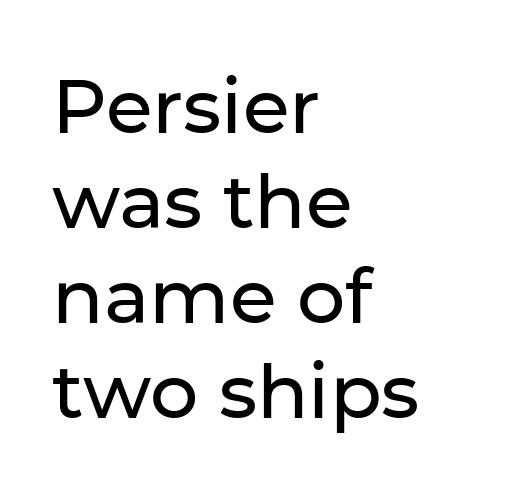
This sample is left-justified, so line endings fall wherever the words run out. Proportional: the letters do not fall into vertical columns. Descender tails drop into unmarked territory. One glance says typical: line gaps are just what's usual. Italic: no, the glyphs are upright roman. Is the letter spacing exaggerated? No — it looks like the ordinary default.
